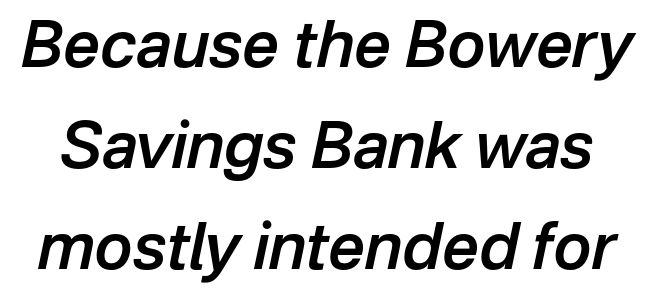
The image shows 64 px semibold type, italic (leaning right); set normal line spacing (1.58x), normal letter spacing, not underlined; low stroke contrast and a medium x-height.
